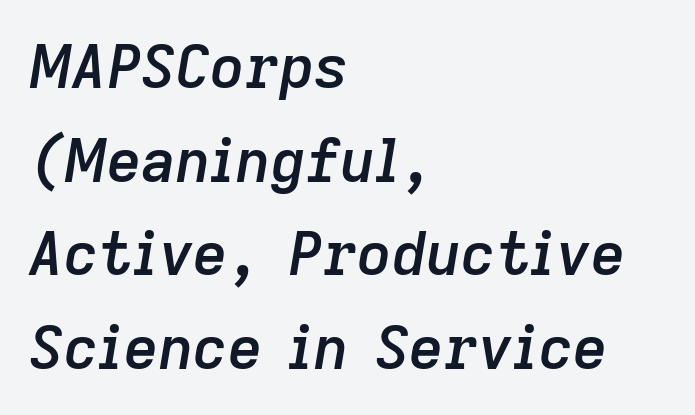
Layout note: lines flush left. You could not count columns in this text — the font is proportionally spaced. Observe the lean: these are italic letterforms. A normal amount of white space separates one row of letters from the next. Default kerning and tracking; the words read as compact shapes.
